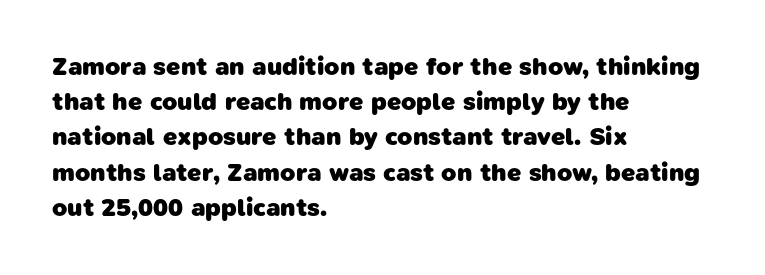
The image shows 25 px bold type; set left-aligned, normal line spacing (1.41x), normal letter spacing, not underlined.
